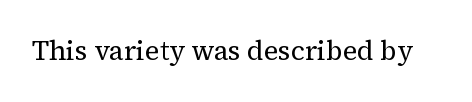
Has an underline been added? It has not. The type is set solid horizontally, with unmodified tracking. The characters are drawn with everyday or finer stroke widths. Every character sits straight up, as roman type does.
